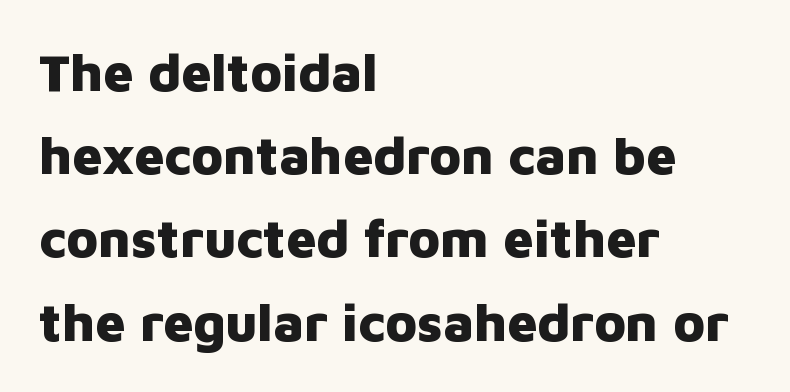
Q: Is the text bold? A: Yes.
Q: Is the text italic (slanted)? A: No, it is upright.
Q: Is the typeface a serif or a sans-serif typeface? A: Sans-serif.
Q: Is the text underlined? A: No.
Q: How is the paragraph aligned? A: Left-aligned.
Q: Is the spacing between letters normal or unusually wide? A: Normal.
Q: Is the spacing between lines tight, normal or loose? A: Normal.
Q: Width (condensed, normal, or wide)? A: Normal.
Q: Stroke contrast? A: Low.
Q: x-height? A: Medium.
Q: Monospaced? A: No.
